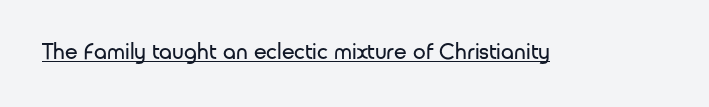
Students, observe the line beneath the letters — that is underlining. You can tell it's not italic because the verticals are truly vertical. Stems here are at most as thick as an everyday book face. Between one letter and the next there's only the usual sliver of space.
